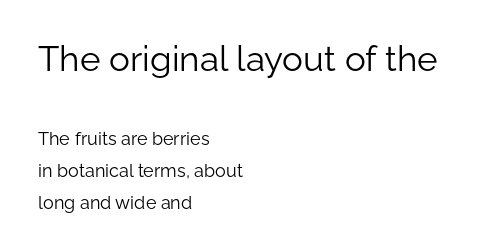
{"serif": "no", "italic": "no", "bold": "no", "weight": "light", "width": "normal", "stroke_contrast": "low", "x_height": "medium", "monospaced": "no", "underline": "no", "align": "left", "line_spacing_ratio": 1.77, "letter_spacing": "normal", "letter_spacing_em": 0.0, "larger_block": "first", "size_ratio": 1.94, "glyph_px": 35}
